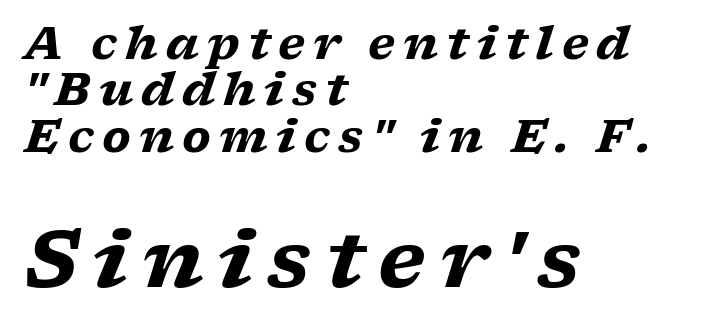
The image shows 79 px heavy, wide serif type, italic (leaning right); set left-aligned, tight line spacing (1.03x), not underlined; the second (bottom) block is 1.76x larger; low stroke contrast and a medium x-height.
